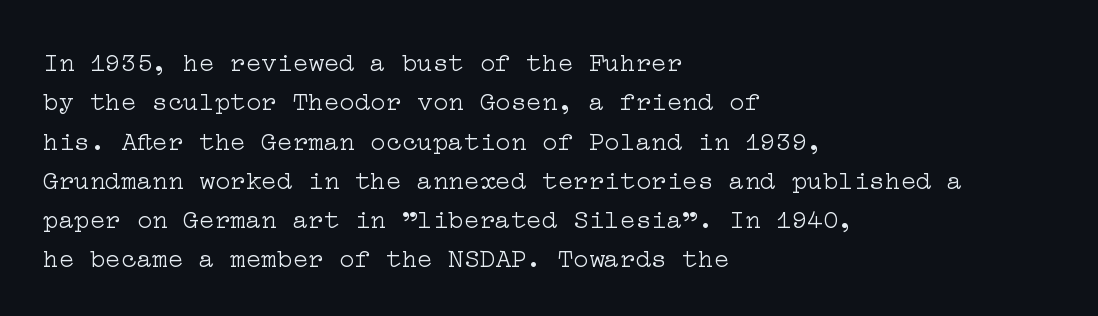
The image shows 26 px text type, upright; set left-aligned, normal line spacing (1.51x), normal letter spacing, not underlined.
